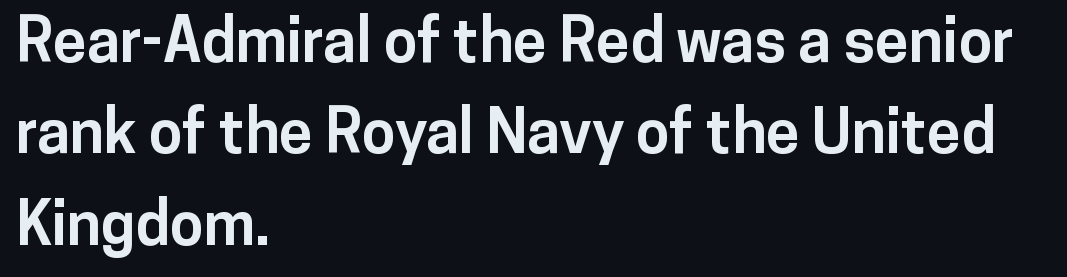
Compared with a centered layout, this one pins lines to the left instead. Descender tails drop into unmarked territory. You can tell it's not italic because the verticals are truly vertical. The font family rendered here belongs to the sans-serif group. Does extra space separate the letters? No, they use regular spacing. Does the weight exceed regular? Yes, all the way to bold.
